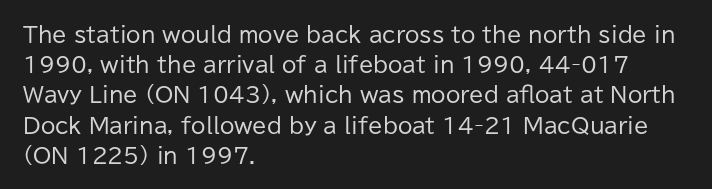
The image shows 21 px text type, upright; set left-aligned, normal line spacing (1.44x), normal letter spacing, not underlined.
